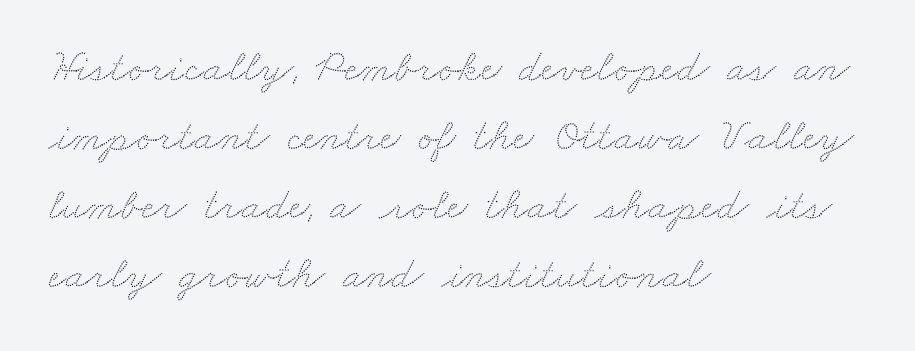
Q: Is the text underlined? A: No.
Q: How is the paragraph aligned? A: Left-aligned.
Q: Is the spacing between letters normal or unusually wide? A: Normal.
Q: Is the spacing between lines tight, normal or loose? A: Normal.
Q: Width (condensed, normal, or wide)? A: Wide.
Q: Stroke contrast? A: Low.
Q: x-height? A: Small.
Q: Monospaced? A: No.
